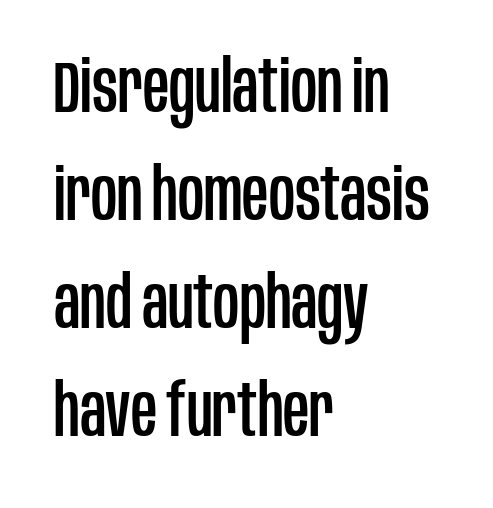
Q: Is the text italic (slanted)? A: No, it is upright.
Q: Is the typeface a serif or a sans-serif typeface? A: Sans-serif.
Q: Is the text underlined? A: No.
Q: How is the paragraph aligned? A: Left-aligned.
Q: Is the spacing between letters normal or unusually wide? A: Normal.
Q: Is the spacing between lines tight, normal or loose? A: Normal.
Q: Width (condensed, normal, or wide)? A: Condensed.
Q: Stroke contrast? A: Low.
Q: x-height? A: Large.
Q: Monospaced? A: No.
